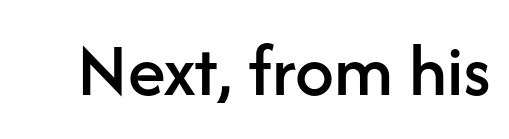
Between one letter and the next there's only the usual sliver of space. Is this a sans? Yes — the strokes have no serifs. This rendering features lettering with no underline. This is the regular roman posture of the typeface. Each letter keeps its own natural width here, so spacing adapts to shape.
